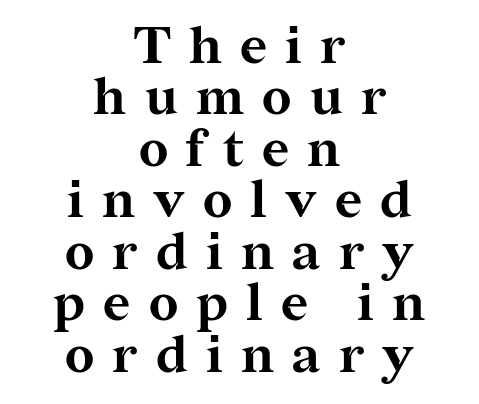
The image shows 52 px bold serif type, upright; set centered, tight line spacing (0.99x), unusually wide letter spacing (+0.35 em), not underlined; medium stroke contrast and a medium x-height.
